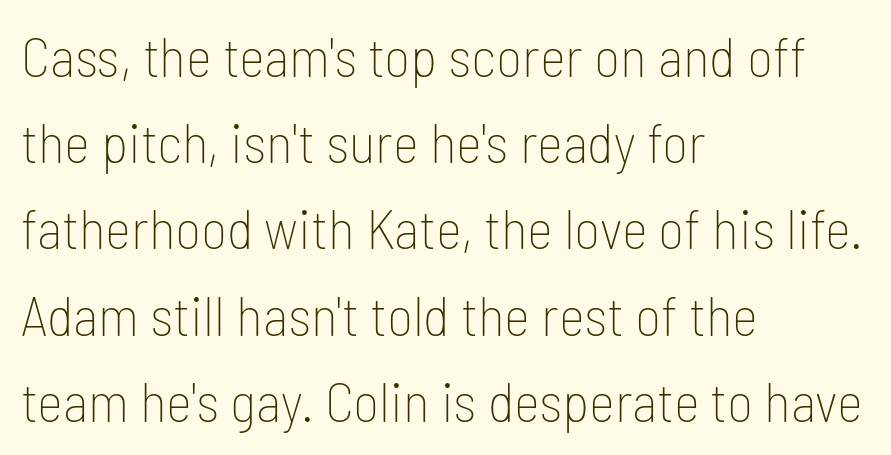
Q: Is the text bold? A: No.
Q: Is the text italic (slanted)? A: No, it is upright.
Q: Is the typeface a serif or a sans-serif typeface? A: Sans-serif.
Q: Is the text underlined? A: No.
Q: How is the paragraph aligned? A: Left-aligned.
Q: Is the spacing between letters normal or unusually wide? A: Normal.
Q: Is the spacing between lines tight, normal or loose? A: Normal.
Q: Width (condensed, normal, or wide)? A: Condensed.
Q: Stroke contrast? A: Low.
Q: x-height? A: Medium.
Q: Monospaced? A: No.
